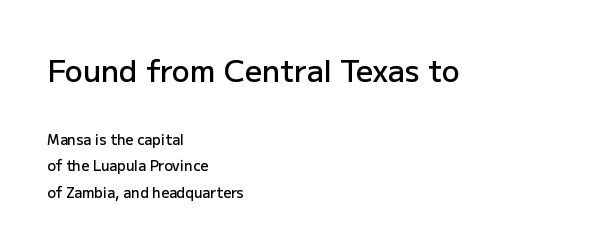
Q: Is the text bold? A: Semi-bold.
Q: Is the text italic (slanted)? A: No, it is upright.
Q: Is the typeface a serif or a sans-serif typeface? A: Sans-serif.
Q: Is the text underlined? A: No.
Q: How is the paragraph aligned? A: Left-aligned.
Q: Is the spacing between letters normal or unusually wide? A: Normal.
Q: Which block of text is set in a larger size, the first (top) or the second (bottom)? A: The first (top) one.
Q: Width (condensed, normal, or wide)? A: Normal.
Q: Stroke contrast? A: Low.
Q: x-height? A: Medium.
Q: Monospaced? A: No.
